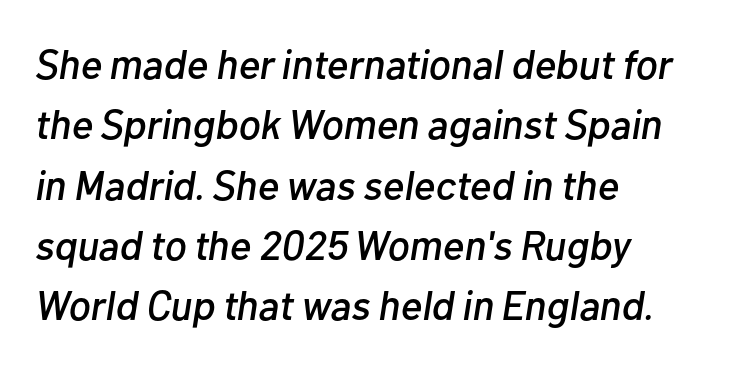
The image shows 41 px text type, italic (leaning right); set left-aligned, normal line spacing (1.47x), normal letter spacing, not underlined; low stroke contrast and a medium x-height.
